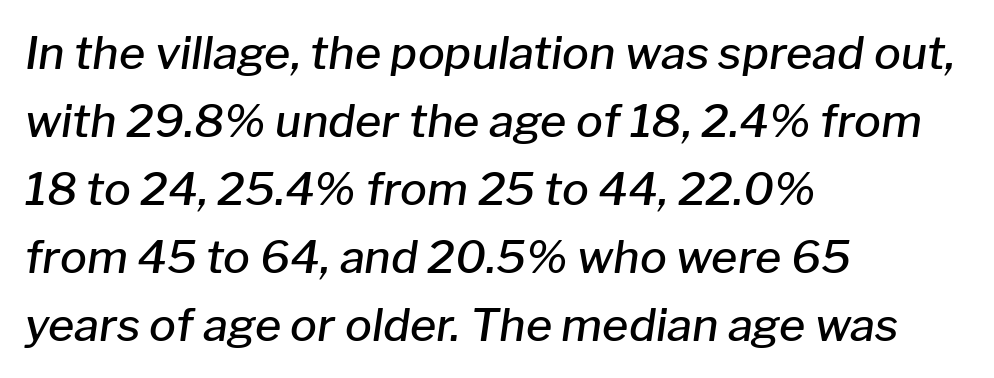
Q: Is the text bold? A: Semi-bold.
Q: Is the text italic (slanted)? A: Yes, it leans right by about 8 degrees.
Q: Is the text underlined? A: No.
Q: How is the paragraph aligned? A: Left-aligned.
Q: Is the spacing between letters normal or unusually wide? A: Normal.
Q: Is the spacing between lines tight, normal or loose? A: Normal.
Q: Width (condensed, normal, or wide)? A: Normal.
Q: Stroke contrast? A: Low.
Q: x-height? A: Medium.
Q: Monospaced? A: No.
